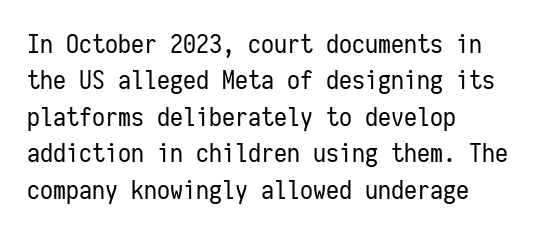
{"italic": "no", "bold": "no", "underline": "no", "align": "left", "line_spacing": "normal", "line_spacing_ratio": 1.4, "letter_spacing": "normal", "letter_spacing_em": 0.0, "glyph_px": 26}
